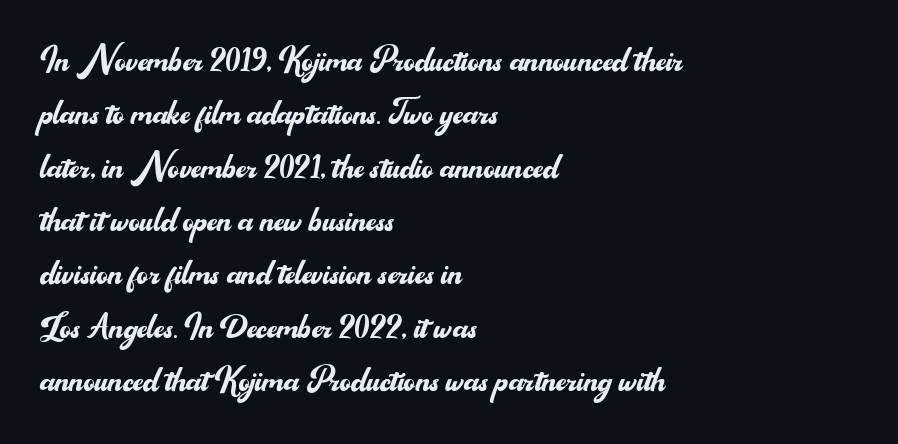
Q: Is the text bold? A: No.
Q: Is the text italic (slanted)? A: Yes.
Q: Is the typeface a serif or a sans-serif typeface? A: Sans-serif.
Q: Is the text underlined? A: No.
Q: How is the paragraph aligned? A: Left-aligned.
Q: Is the spacing between letters normal or unusually wide? A: Normal.
Q: Width (condensed, normal, or wide)? A: Normal.
Q: Stroke contrast? A: Medium.
Q: x-height? A: Small.
Q: Monospaced? A: No.
